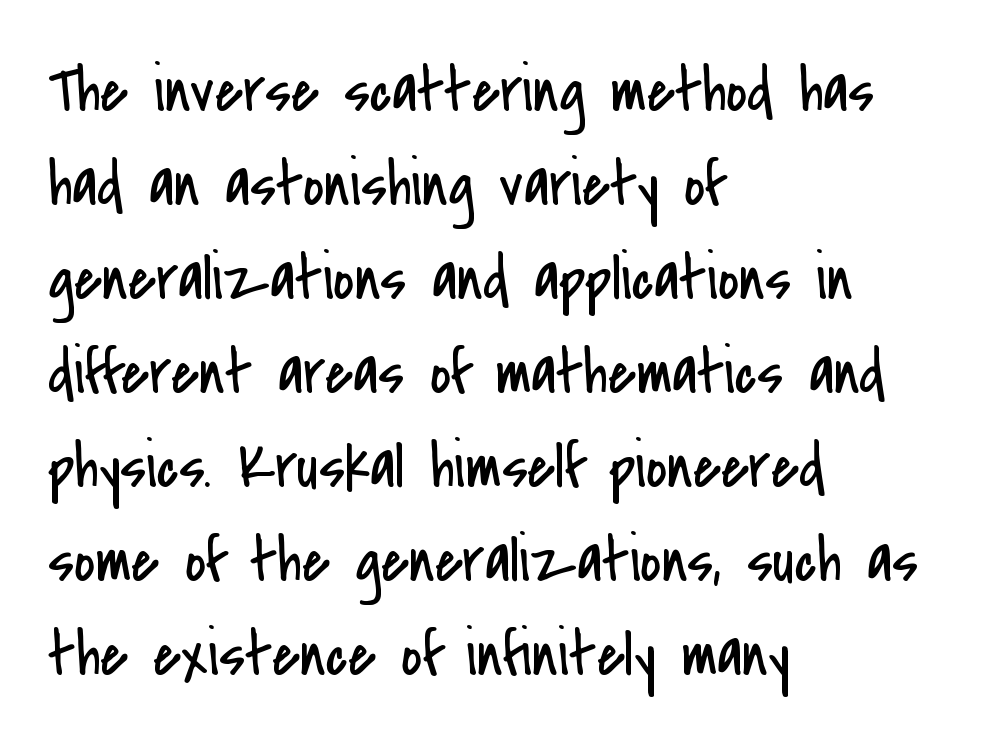
{"serif": "no", "italic": "no", "bold": "no", "weight": "regular", "width": "condensed", "stroke_contrast": "low", "x_height": "small", "monospaced": "no", "underline": "no", "align": "left", "line_spacing": "normal", "line_spacing_ratio": 1.47, "letter_spacing": "normal", "letter_spacing_em": 0.0, "glyph_px": 64}
